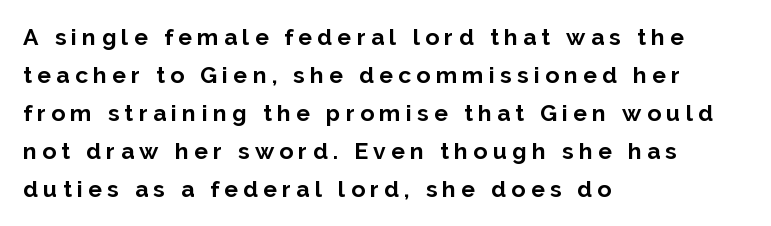
The image shows 23 px bold type, upright; set left-aligned, normal line spacing (1.65x), unusually wide letter spacing (+0.23 em), not underlined.
